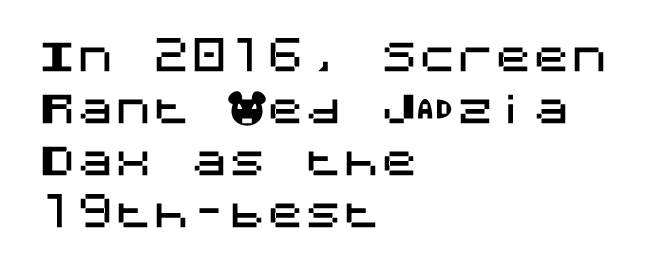
Casual observation: everything's shoved over to the left. The text was rendered using a sans face with plain stroke endings. Notice how the stems are strictly vertical — no italics here. This sample uses plain, unmodified letter spacing. The foot of each line stays bare and open. This block has exactly the height ordinary leading produces.
